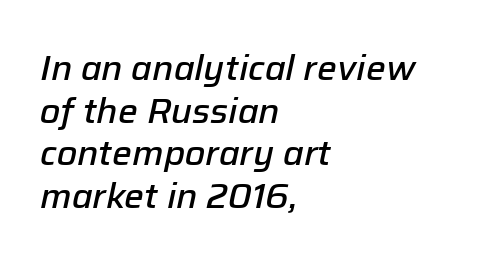
{"italic": "yes", "lean": "right", "slant_degrees": 12, "bold": "semi", "weight": "semibold", "width": "normal", "stroke_contrast": "low", "x_height": "medium", "monospaced": "no", "underline": "no", "align": "left", "line_spacing_ratio": 1.22, "letter_spacing": "normal", "letter_spacing_em": 0.0, "glyph_px": 35}
